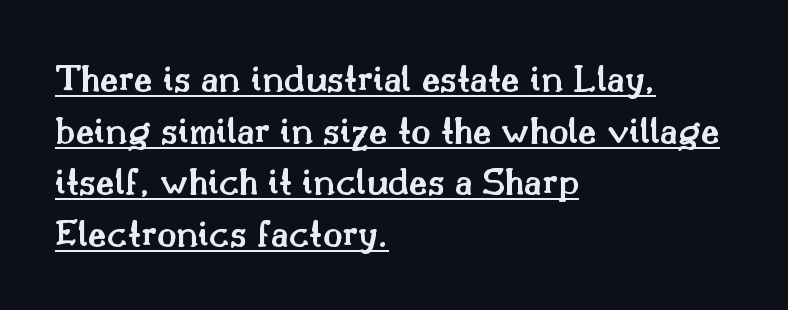
Classification — serif. No italicization has been applied; the sample stays upright. The letters are semibold — heavier than regular but short of a full bold. Leading: standard. This rendering features underlined lettering.
